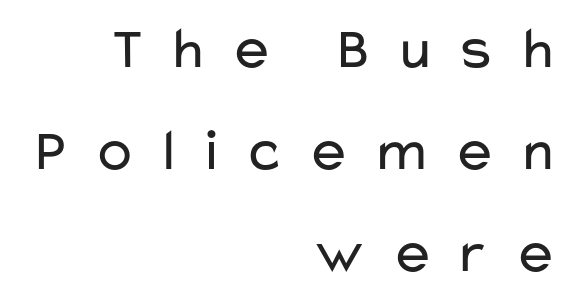
{"serif": "no", "italic": "no", "bold": "no", "weight": "regular", "width": "wide", "stroke_contrast": "low", "x_height": "medium", "monospaced": "no", "underline": "no", "align": "right", "line_spacing": "normal", "line_spacing_ratio": 1.7, "letter_spacing": "wide", "letter_spacing_em": 0.34, "glyph_px": 60}
